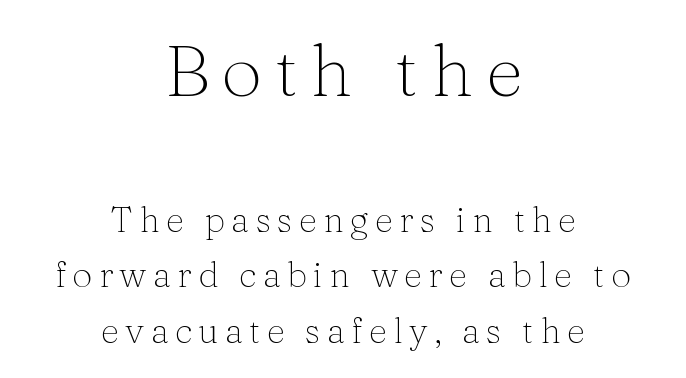
{"serif": "yes", "italic": "no", "bold": "no", "weight": "light", "width": "normal", "stroke_contrast": "medium", "x_height": "medium", "monospaced": "no", "underline": "no", "align": "center", "line_spacing": "normal", "line_spacing_ratio": 1.55, "larger_block": "first", "size_ratio": 2.03, "glyph_px": 73}
